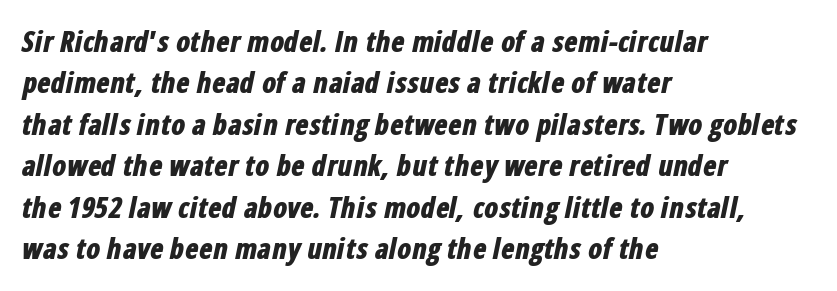
Q: Is the text bold? A: Yes.
Q: Is the text italic (slanted)? A: Yes, it leans right by about 12 degrees.
Q: Is the text underlined? A: No.
Q: How is the paragraph aligned? A: Left-aligned.
Q: Is the spacing between letters normal or unusually wide? A: Normal.
Q: Is the spacing between lines tight, normal or loose? A: Normal.
Q: Width (condensed, normal, or wide)? A: Condensed.
Q: Stroke contrast? A: Low.
Q: x-height? A: Medium.
Q: Monospaced? A: No.
